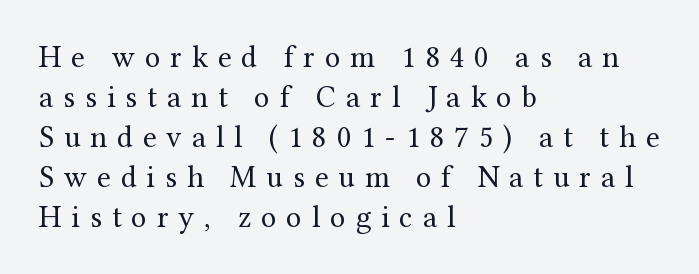
The image shows 31 px regular-weight serif type, upright; set left-aligned, normal line spacing (1.29x), unusually wide letter spacing (+0.32 em), not underlined; medium stroke contrast and a medium x-height.
